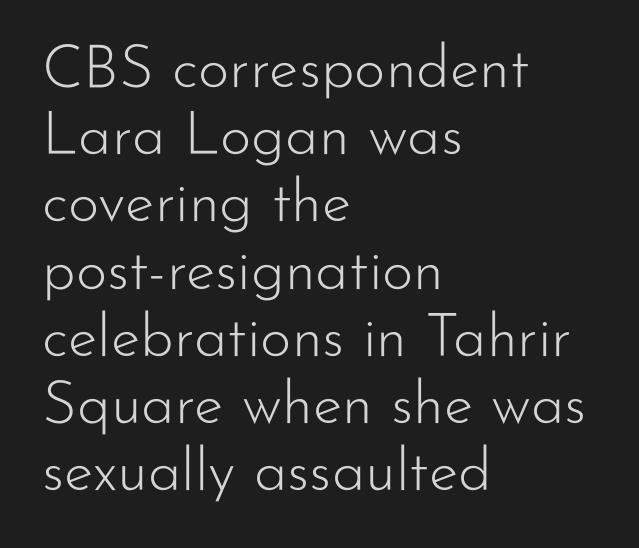
The image shows 60 px light sans-serif type, upright; set left-aligned, tight line spacing (1.12x), normal letter spacing, not underlined; low stroke contrast and a small x-height.
